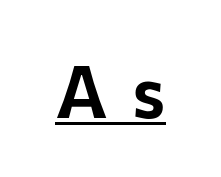
The axis of the letterforms is exactly vertical. The passage shown is underscored from start to finish. The passage shown is typeset with a sans-serif family. Inter-character spacing is expanded well beyond the font's built-in metrics.
